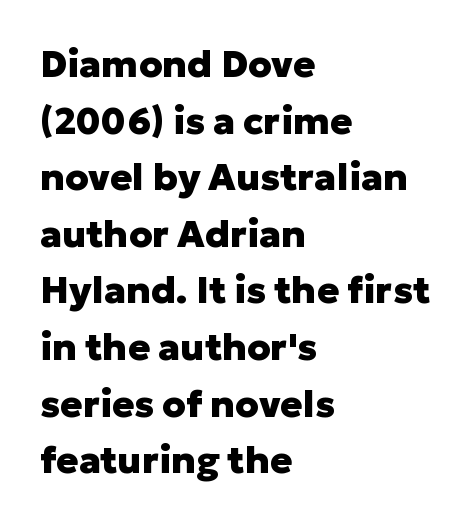
{"serif": "no", "italic": "no", "bold": "yes", "weight": "heavy", "width": "normal", "stroke_contrast": "low", "x_height": "medium", "monospaced": "no", "underline": "no", "align": "left", "line_spacing": "normal", "line_spacing_ratio": 1.53, "letter_spacing": "normal", "letter_spacing_em": 0.0, "glyph_px": 37}
